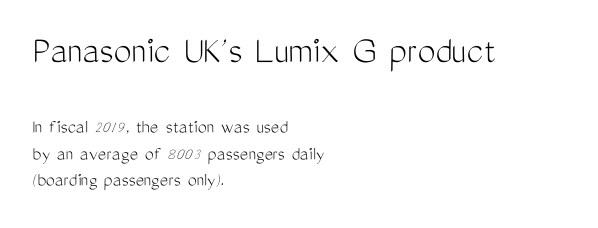
The image shows 40 px light, condensed sans-serif type, upright; set left-aligned, normal line spacing (1.33x), normal letter spacing, not underlined; the first (top) block is 2.0x larger; medium stroke contrast and a medium x-height.
